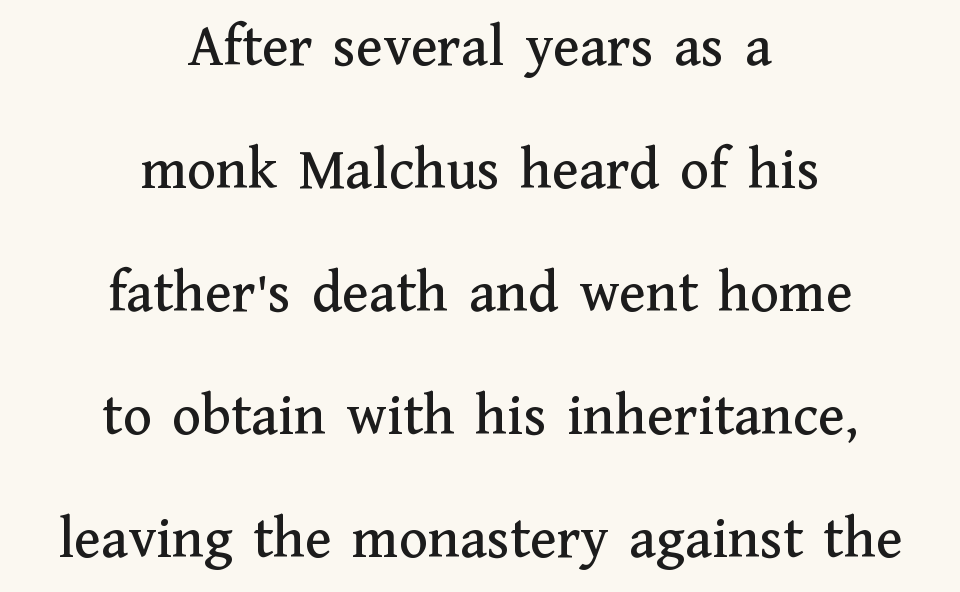
{"serif": "yes", "italic": "no", "width": "normal", "stroke_contrast": "medium", "x_height": "medium", "monospaced": "no", "underline": "no", "align": "center", "line_spacing": "loose", "line_spacing_ratio": 2.05, "letter_spacing": "normal", "letter_spacing_em": 0.0, "glyph_px": 60}
